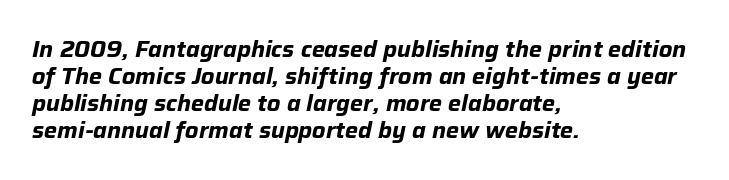
Q: Is the text bold? A: Yes.
Q: Is the text italic (slanted)? A: Yes, it leans right by about 12 degrees.
Q: Is the text underlined? A: No.
Q: How is the paragraph aligned? A: Left-aligned.
Q: Is the spacing between letters normal or unusually wide? A: Normal.
